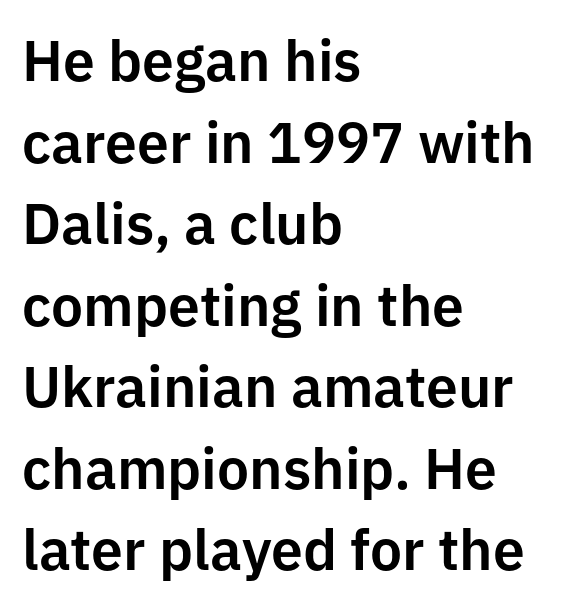
{"serif": "no", "italic": "no", "width": "normal", "stroke_contrast": "low", "x_height": "medium", "monospaced": "no", "underline": "no", "align": "left", "line_spacing": "normal", "line_spacing_ratio": 1.43, "letter_spacing": "normal", "letter_spacing_em": 0.0, "glyph_px": 57}
